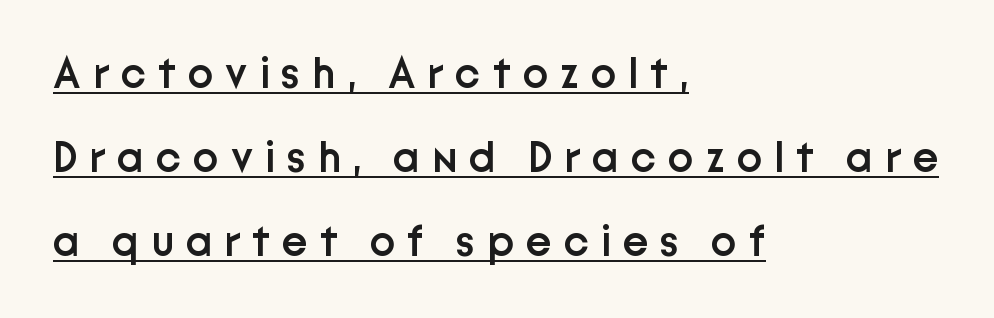
This is the in-between weight designers call semibold or demi. Airy leading. Spacing verdict: proportional, widths tailored to each character. Italic? Not at all — the glyphs are vertical. You can tell from the bare stems that sans-serif type was used.
